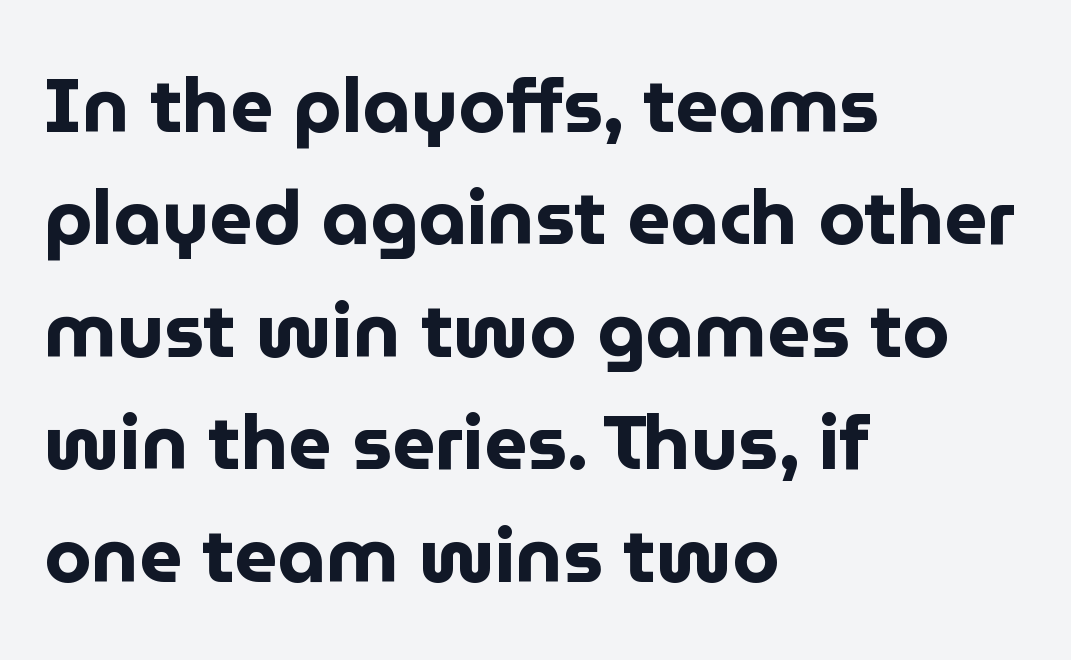
{"serif": "no", "italic": "no", "bold": "yes", "weight": "bold", "width": "normal", "stroke_contrast": "low", "x_height": "medium", "monospaced": "no", "underline": "no", "align": "left", "line_spacing": "normal", "line_spacing_ratio": 1.48, "letter_spacing": "normal", "letter_spacing_em": 0.0, "glyph_px": 76}
